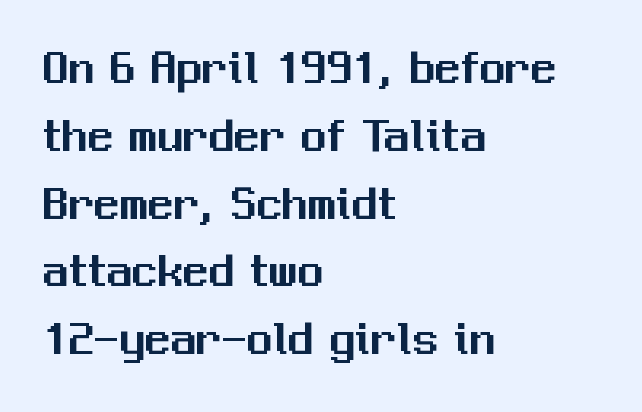
{"serif": "no", "italic": "no", "width": "normal", "stroke_contrast": "medium", "x_height": "medium", "monospaced": "no", "underline": "no", "align": "left", "line_spacing": "normal", "line_spacing_ratio": 1.33, "letter_spacing": "normal", "letter_spacing_em": 0.0, "glyph_px": 51}
